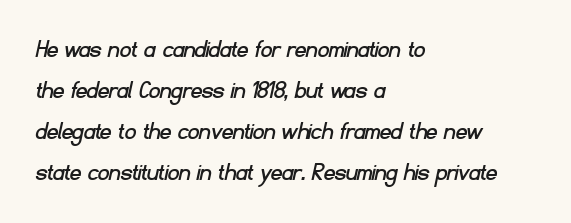
The paragraph has a hard left edge and a soft right edge. The leading is moderate, giving the passage an even texture. Has an underline been added? It has not. The line texture is even and compact thanks to regular tracking.
